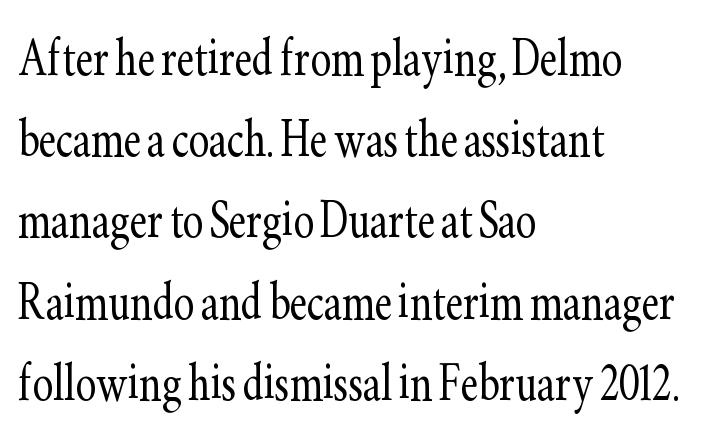
Q: Is the text bold? A: No.
Q: Is the text italic (slanted)? A: No, it is upright.
Q: Is the typeface a serif or a sans-serif typeface? A: Serif.
Q: Is the text underlined? A: No.
Q: How is the paragraph aligned? A: Left-aligned.
Q: Is the spacing between letters normal or unusually wide? A: Normal.
Q: Is the spacing between lines tight, normal or loose? A: Normal.
Q: Width (condensed, normal, or wide)? A: Condensed.
Q: Stroke contrast? A: Low.
Q: x-height? A: Small.
Q: Monospaced? A: No.
